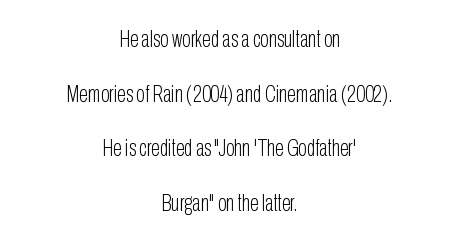
{"italic": "no", "bold": "no", "underline": "no", "align": "center", "line_spacing": "loose", "line_spacing_ratio": 2.37, "letter_spacing": "normal", "letter_spacing_em": 0.0, "glyph_px": 23}
